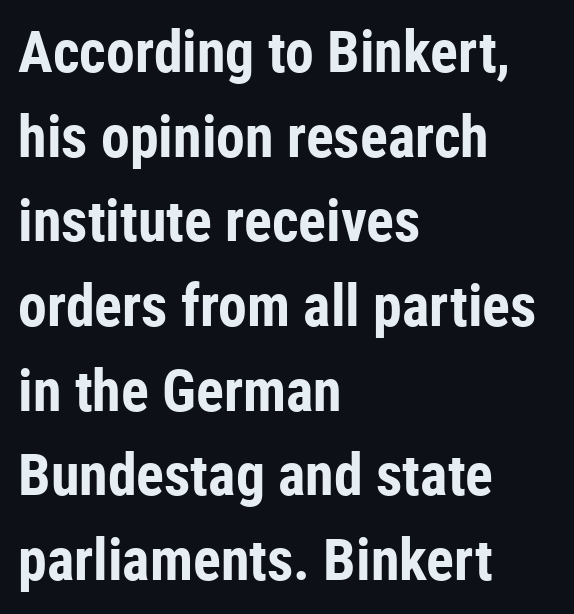
{"serif": "no", "italic": "no", "bold": "yes", "weight": "bold", "width": "condensed", "stroke_contrast": "low", "x_height": "medium", "monospaced": "no", "underline": "no", "align": "left", "line_spacing": "normal", "line_spacing_ratio": 1.46, "letter_spacing": "normal", "letter_spacing_em": 0.0, "glyph_px": 58}
